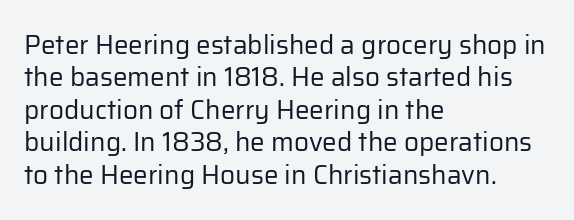
{"italic": "no", "bold": "no", "underline": "no", "align": "left", "line_spacing": "normal", "line_spacing_ratio": 1.25, "letter_spacing": "normal", "letter_spacing_em": 0.0, "glyph_px": 26}
